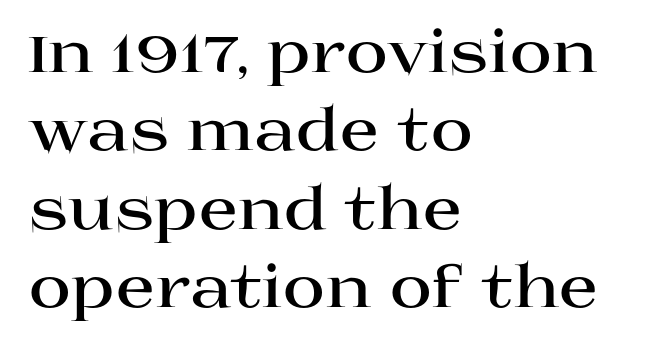
{"serif": "yes", "italic": "no", "bold": "yes", "weight": "bold", "width": "wide", "stroke_contrast": "high", "x_height": "large", "monospaced": "no", "underline": "no", "align": "left", "line_spacing": "normal", "line_spacing_ratio": 1.35, "letter_spacing": "normal", "letter_spacing_em": 0.0, "glyph_px": 58}
